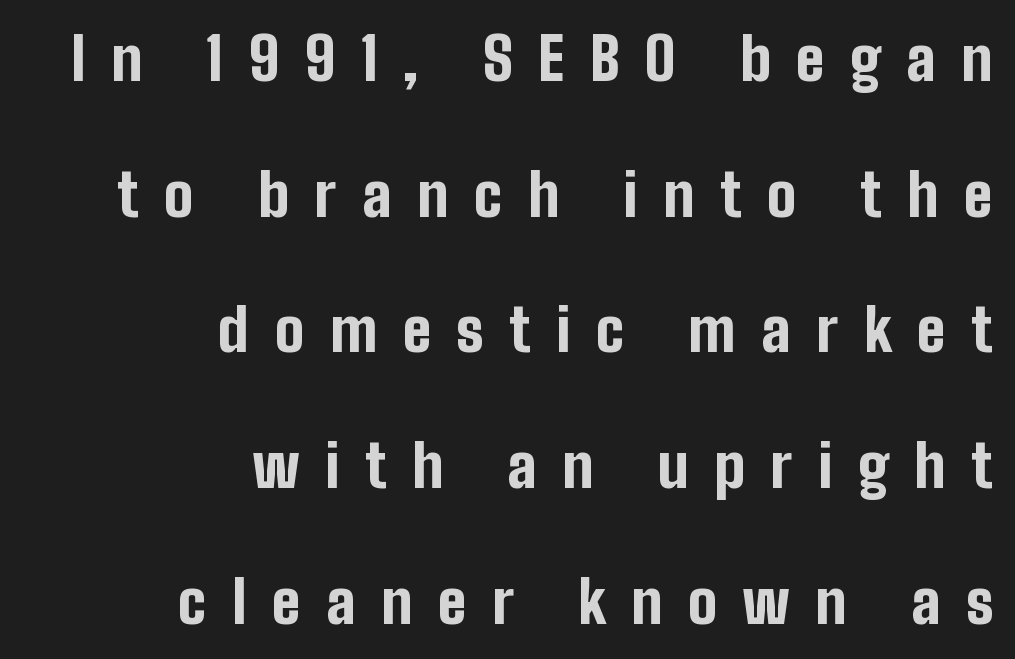
{"serif": "no", "italic": "no", "bold": "yes", "weight": "bold", "width": "condensed", "stroke_contrast": "low", "x_height": "medium", "monospaced": "no", "underline": "no", "align": "right", "line_spacing": "loose", "line_spacing_ratio": 2.3, "letter_spacing": "wide", "letter_spacing_em": 0.43, "glyph_px": 59}
